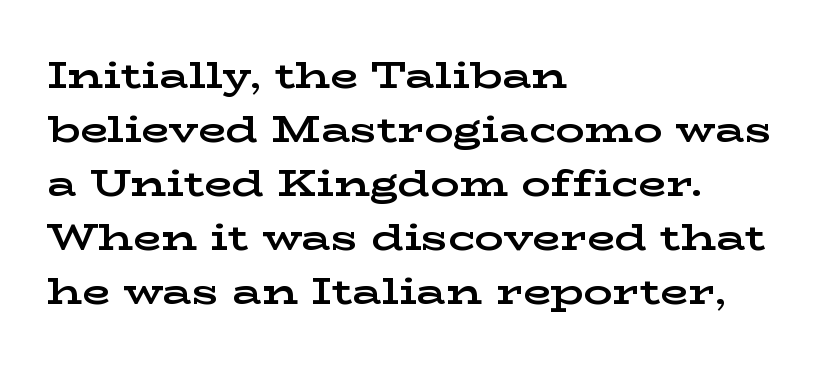
Q: Is the text bold? A: Yes.
Q: Is the text italic (slanted)? A: No, it is upright.
Q: Is the typeface a serif or a sans-serif typeface? A: Serif.
Q: Is the text underlined? A: No.
Q: How is the paragraph aligned? A: Left-aligned.
Q: Is the spacing between letters normal or unusually wide? A: Normal.
Q: Is the spacing between lines tight, normal or loose? A: Normal.
Q: Width (condensed, normal, or wide)? A: Wide.
Q: Stroke contrast? A: Low.
Q: x-height? A: Medium.
Q: Monospaced? A: No.
